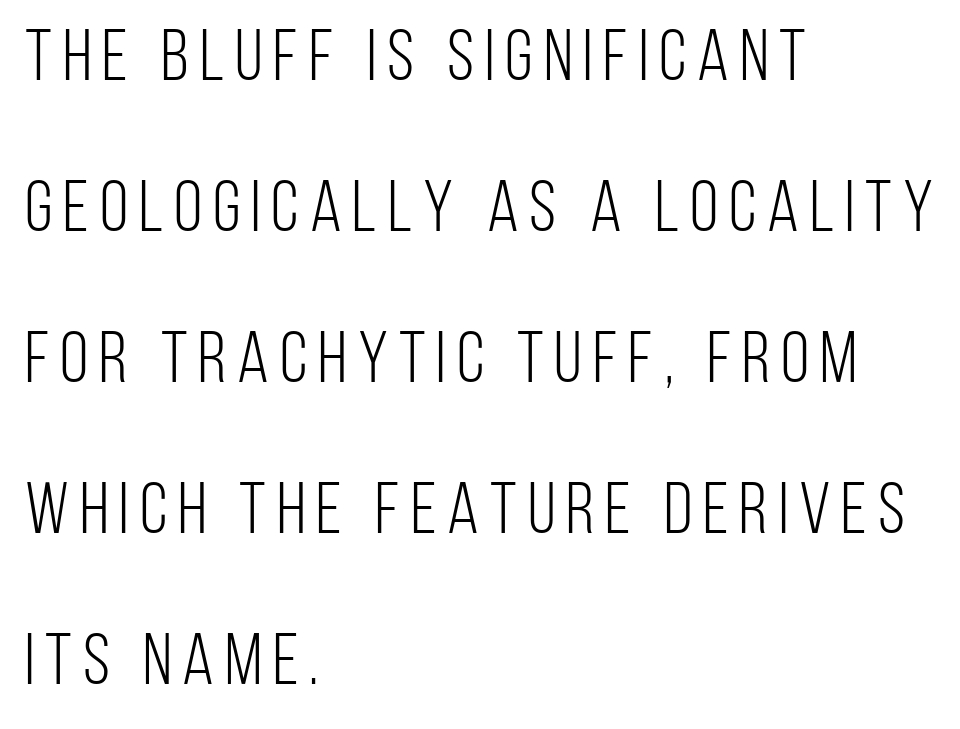
Character widths vary here, with narrow letters taking less room than wide ones. The designer dialed line spacing up above the default. A quiet, ordinary-to-light weight characterises the typeface. Decoration check: the copy has no underline. You can tell from the bare stems that sans-serif type was used. No italicization has been applied; the sample stays upright.
